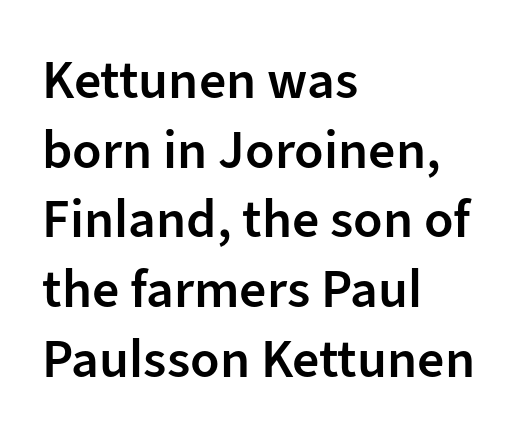
Q: Is the text bold? A: Semi-bold.
Q: Is the text italic (slanted)? A: No, it is upright.
Q: Is the typeface a serif or a sans-serif typeface? A: Sans-serif.
Q: Is the text underlined? A: No.
Q: How is the paragraph aligned? A: Left-aligned.
Q: Is the spacing between letters normal or unusually wide? A: Normal.
Q: Is the spacing between lines tight, normal or loose? A: Normal.
Q: Width (condensed, normal, or wide)? A: Normal.
Q: Stroke contrast? A: Low.
Q: x-height? A: Medium.
Q: Monospaced? A: No.
